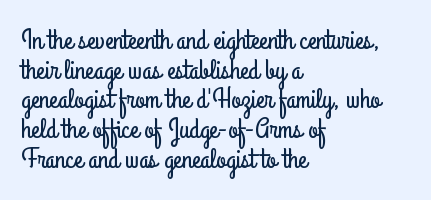
The image shows 28 px condensed sans-serif type; set left-aligned, tight line spacing (1.06x), normal letter spacing, not underlined; low stroke contrast and a small x-height.
